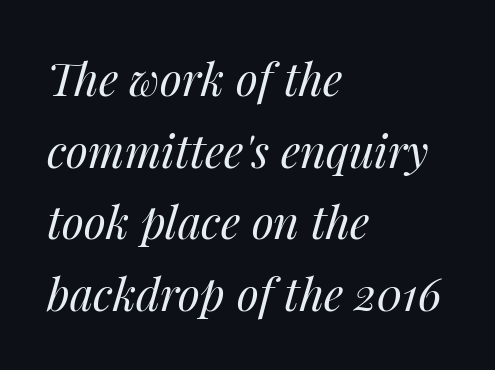
Q: Is the text bold? A: No.
Q: Is the text italic (slanted)? A: Yes, it leans right by about 14 degrees.
Q: Is the text underlined? A: No.
Q: How is the paragraph aligned? A: Left-aligned.
Q: Is the spacing between letters normal or unusually wide? A: Normal.
Q: Is the spacing between lines tight, normal or loose? A: Normal.
Q: Width (condensed, normal, or wide)? A: Normal.
Q: Stroke contrast? A: Medium.
Q: x-height? A: Medium.
Q: Monospaced? A: No.
